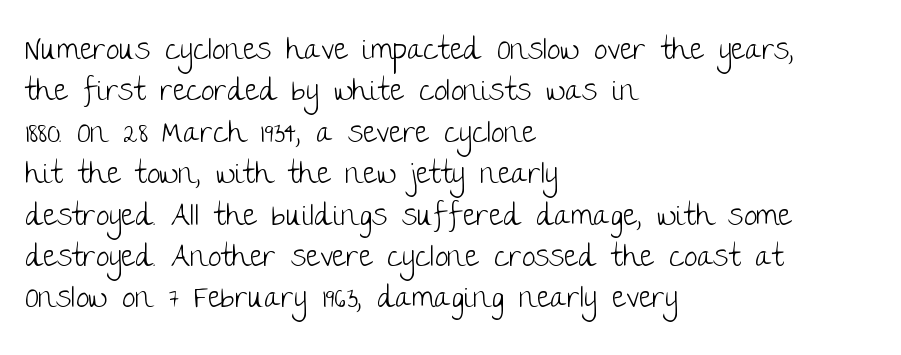
The image shows 30 px light sans-serif type, upright; set left-aligned, normal line spacing (1.38x), normal letter spacing, not underlined; low stroke contrast and a large x-height.
